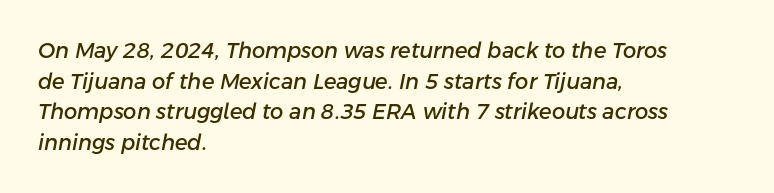
The image shows 21 px text type, italic (leaning right); set left-aligned, normal line spacing (1.46x), normal letter spacing, not underlined.
